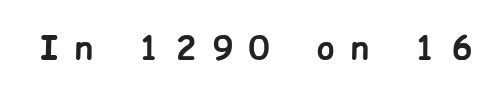
{"serif": "no", "italic": "no", "bold": "yes", "weight": "bold", "width": "normal", "stroke_contrast": "low", "x_height": "medium", "monospaced": "no", "underline": "no", "letter_spacing": "wide", "letter_spacing_em": 0.5, "glyph_px": 33}
